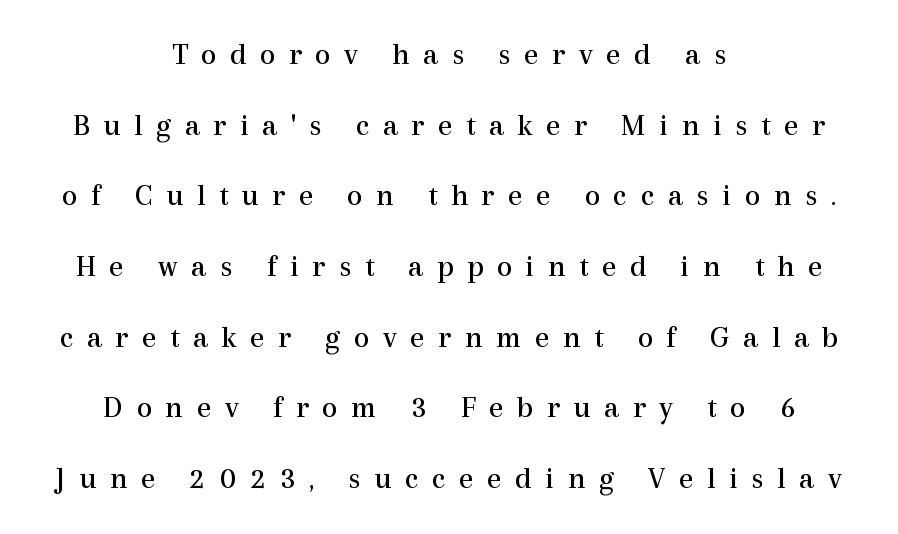
The image shows 31 px regular-weight serif type, upright; set centered, loose line spacing (2.28x), unusually wide letter spacing (+0.44 em), not underlined; a medium x-height.
